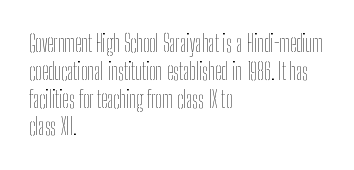
The image shows 23 px text type, upright; set left-aligned, line spacing 1.21x, normal letter spacing, not underlined.
